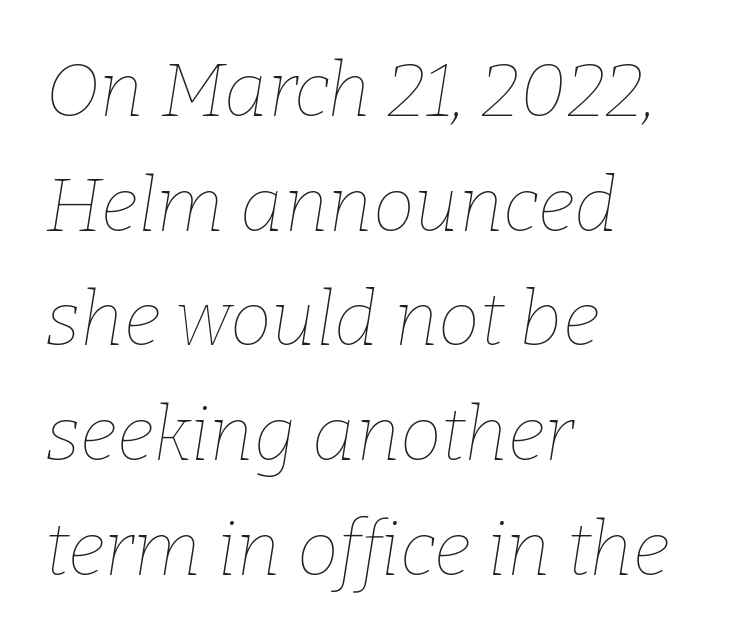
{"italic": "yes", "lean": "right", "slant_degrees": 9, "bold": "no", "weight": "thin", "width": "normal", "stroke_contrast": "low", "x_height": "medium", "monospaced": "no", "underline": "no", "align": "left", "line_spacing": "normal", "line_spacing_ratio": 1.53, "letter_spacing": "normal", "letter_spacing_em": 0.0, "glyph_px": 75}
